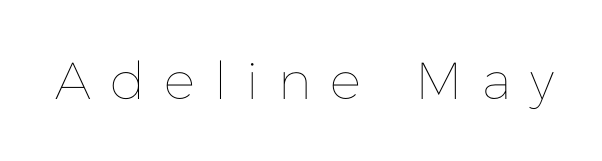
Q: Is the text bold? A: No.
Q: Is the text italic (slanted)? A: No, it is upright.
Q: Is the text underlined? A: No.
Q: Is the spacing between letters normal or unusually wide? A: Unusually wide.
Q: Width (condensed, normal, or wide)? A: Normal.
Q: Stroke contrast? A: Low.
Q: x-height? A: Medium.
Q: Monospaced? A: No.
